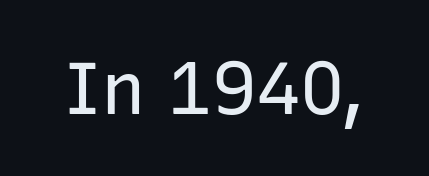
Q: Is the text bold? A: No.
Q: Is the text italic (slanted)? A: No, it is upright.
Q: Is the typeface a serif or a sans-serif typeface? A: Sans-serif.
Q: Is the text underlined? A: No.
Q: Is the spacing between letters normal or unusually wide? A: Normal.
Q: Width (condensed, normal, or wide)? A: Normal.
Q: Stroke contrast? A: Low.
Q: x-height? A: Medium.
Q: Monospaced? A: No.
